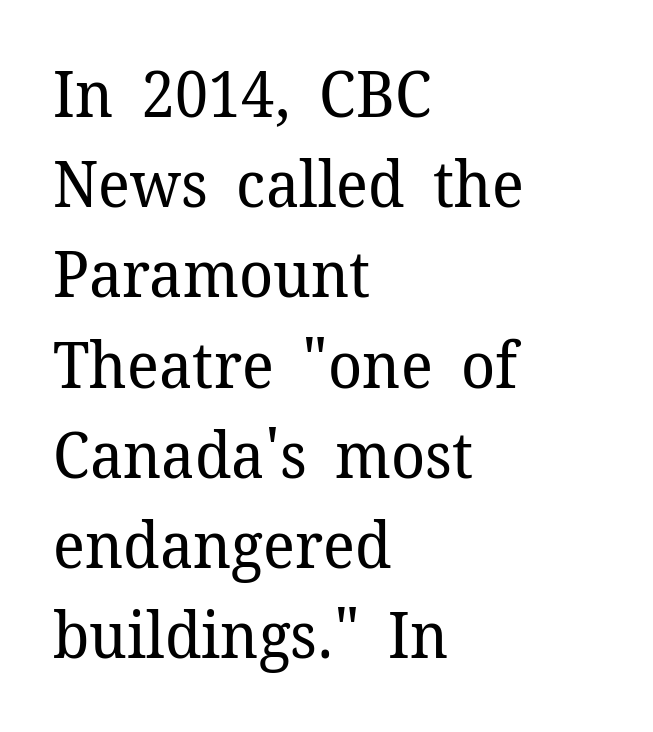
{"serif": "yes", "italic": "no", "bold": "no", "weight": "regular", "width": "normal", "stroke_contrast": "low", "x_height": "medium", "monospaced": "no", "underline": "no", "align": "left", "line_spacing": "normal", "line_spacing_ratio": 1.41, "letter_spacing": "normal", "letter_spacing_em": 0.0, "glyph_px": 64}
